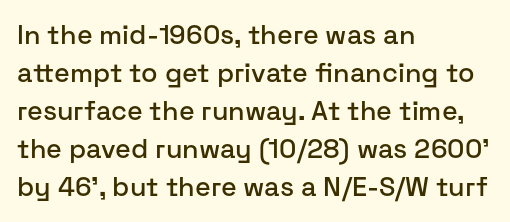
Every stem runs plumb, perpendicular to the baseline. No extra tracking has been applied to these lines. Students, observe: this is what conventionally led text looks like. The rendering anchors every line to the left-hand side. Just letters on the line, the space beneath them empty.
